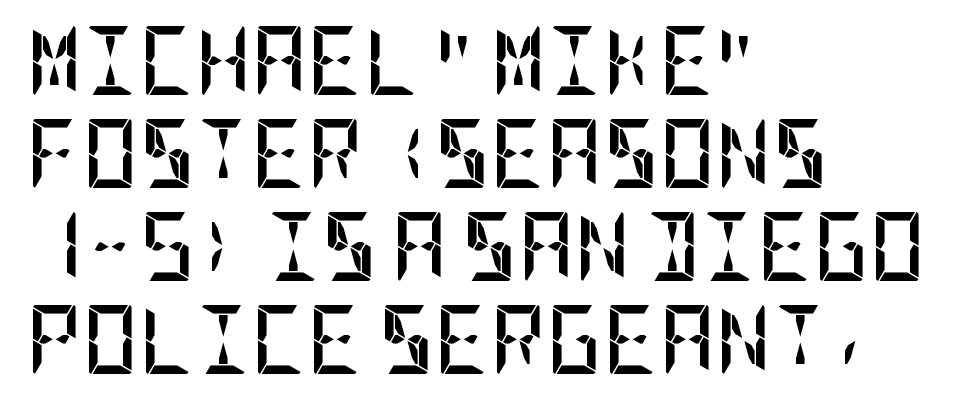
{"serif": "no", "italic": "no", "bold": "yes", "weight": "semibold", "width": "condensed", "stroke_contrast": "low", "x_height": "large", "underline": "no", "align": "left", "line_spacing": "normal", "line_spacing_ratio": 1.35, "letter_spacing": "normal", "letter_spacing_em": 0.0, "glyph_px": 69}
